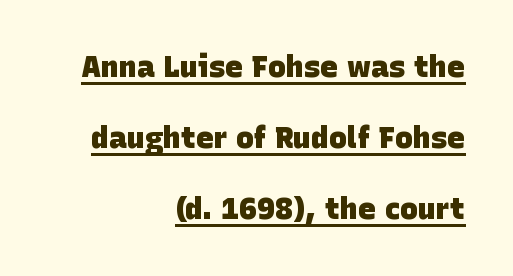
The image shows 30 px heavy sans-serif type; set right-aligned, loose line spacing (2.37x), normal letter spacing, underlined; low stroke contrast and a large x-height.
